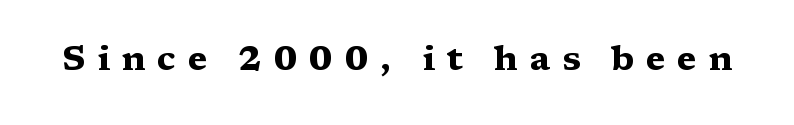
The image shows 34 px heavy, wide serif type, upright; set unusually wide letter spacing (+0.34 em), not underlined; medium stroke contrast and a medium x-height.
